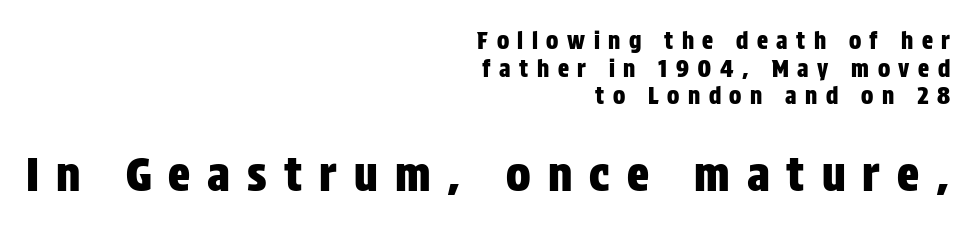
Letter spacing: wide. The gap between lines stays unmarked. It's the straight-up-and-down kind of type. Does the bottom block carry the larger type? Yes, it does. These lines are composed in type without serifs.
